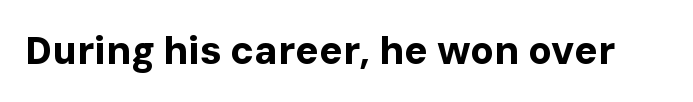
{"serif": "no", "italic": "no", "bold": "yes", "weight": "bold", "width": "normal", "stroke_contrast": "low", "x_height": "medium", "monospaced": "no", "underline": "no", "letter_spacing": "normal", "letter_spacing_em": 0.0, "glyph_px": 39}
